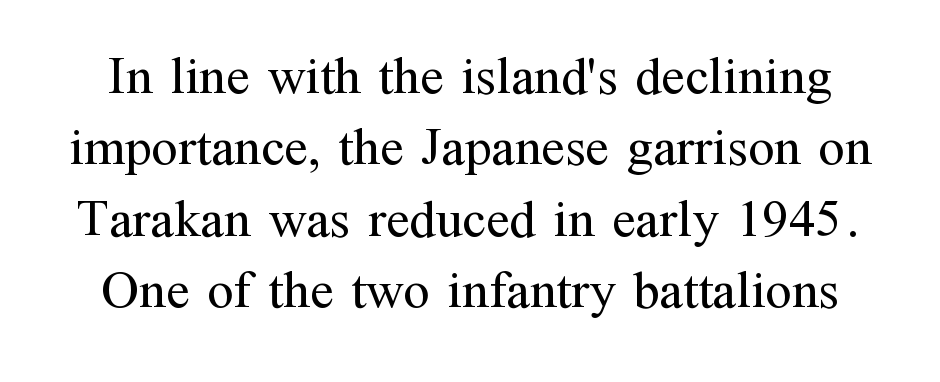
Anything drawn beneath the words? Only blank space. Heaviness? Minimal to ordinary, like unemphasized prose. The passage shown has conventional tracking throughout. Does the leading feel generous? No, just average. Think of a printed novel: that variable character pitch is what you see here.
